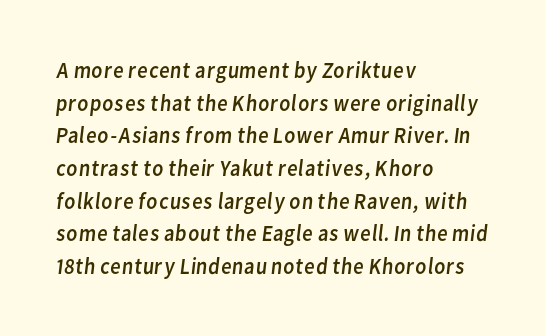
{"bold": "no", "underline": "no", "align": "left", "line_spacing": "normal", "line_spacing_ratio": 1.42, "letter_spacing": "normal", "letter_spacing_em": 0.0, "glyph_px": 23}
